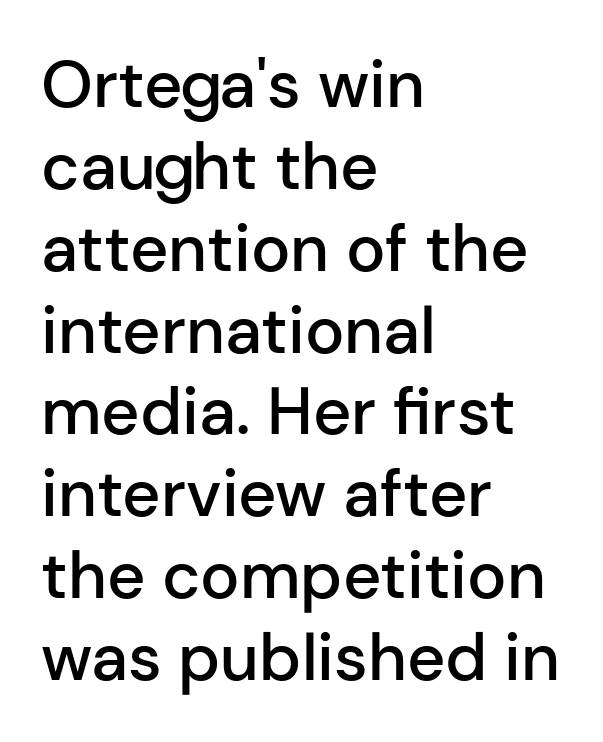
The image shows 66 px semibold sans-serif type, upright; set left-aligned, line spacing 1.24x, normal letter spacing, not underlined; low stroke contrast and a medium x-height.
